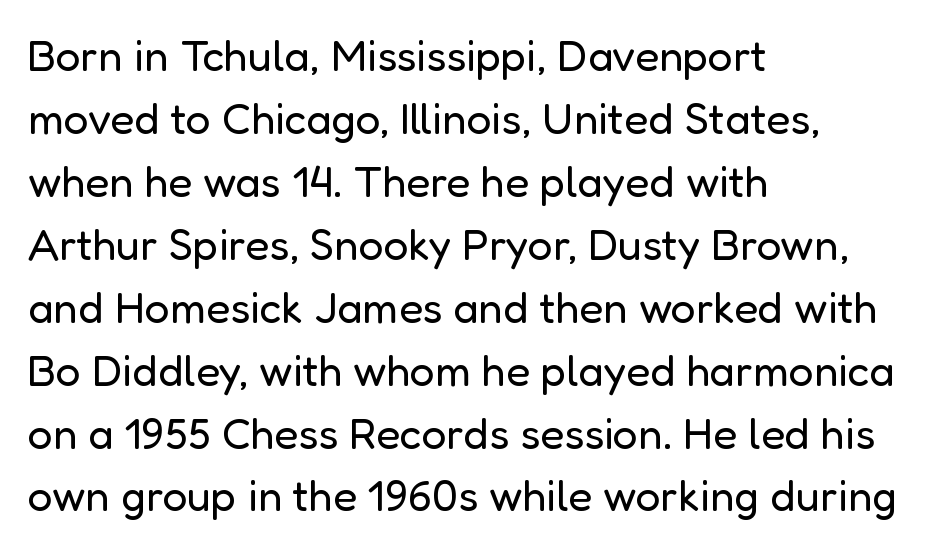
The image shows 44 px regular-weight sans-serif type, upright; set left-aligned, normal line spacing (1.43x), normal letter spacing, not underlined; low stroke contrast and a medium x-height.
